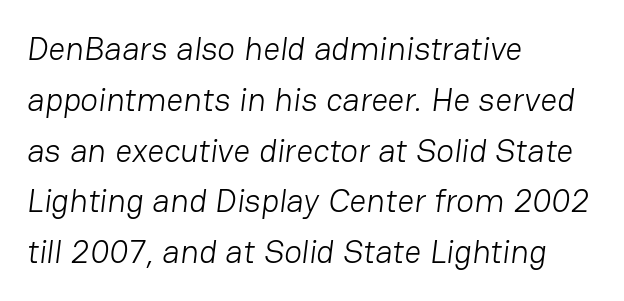
{"serif": "no", "bold": "no", "weight": "light", "width": "normal", "stroke_contrast": "low", "x_height": "medium", "monospaced": "no", "underline": "no", "align": "left", "line_spacing": "normal", "line_spacing_ratio": 1.54, "letter_spacing": "normal", "letter_spacing_em": 0.0, "glyph_px": 33}
